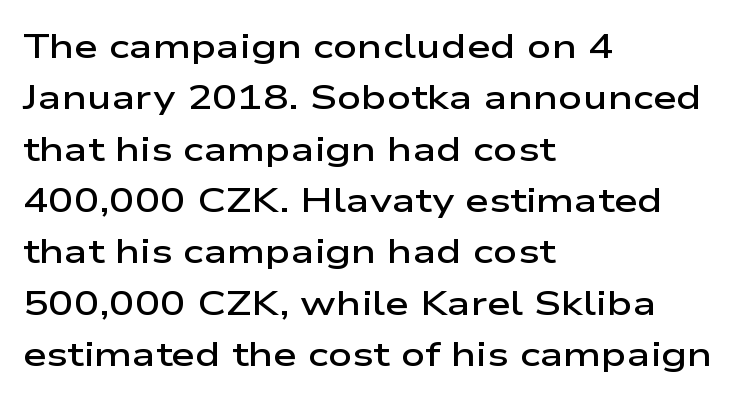
Q: Is the text bold? A: Semi-bold.
Q: Is the text italic (slanted)? A: No, it is upright.
Q: Is the typeface a serif or a sans-serif typeface? A: Sans-serif.
Q: Is the text underlined? A: No.
Q: How is the paragraph aligned? A: Left-aligned.
Q: Is the spacing between letters normal or unusually wide? A: Normal.
Q: Is the spacing between lines tight, normal or loose? A: Normal.
Q: Width (condensed, normal, or wide)? A: Wide.
Q: Stroke contrast? A: Low.
Q: x-height? A: Medium.
Q: Monospaced? A: No.
